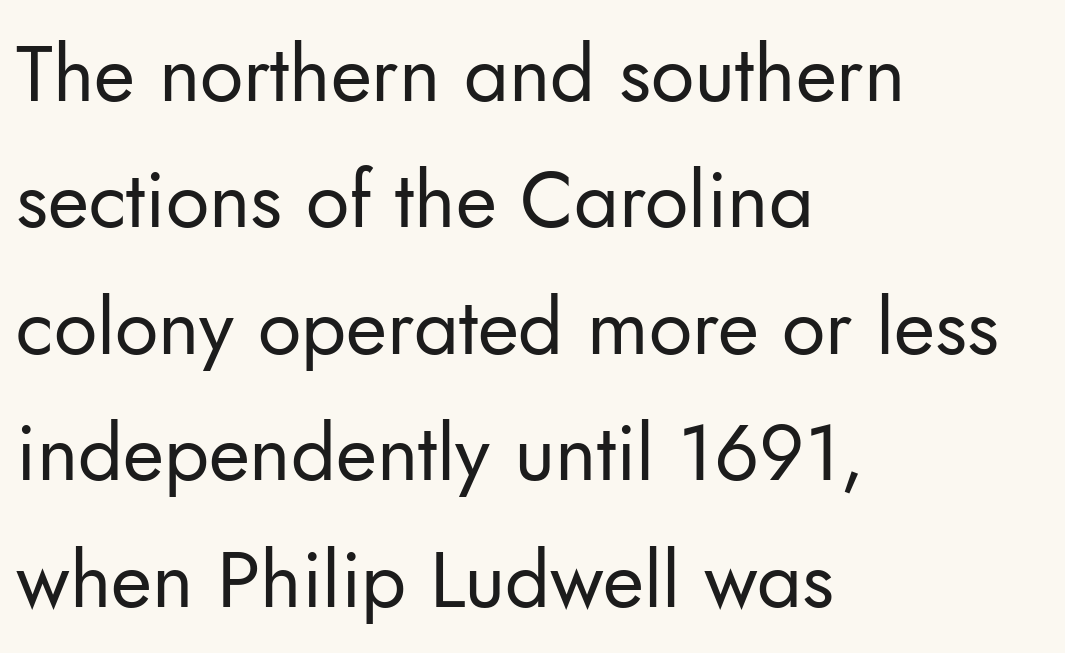
{"serif": "no", "italic": "no", "bold": "no", "weight": "regular", "width": "normal", "stroke_contrast": "low", "x_height": "small", "monospaced": "no", "underline": "no", "align": "left", "line_spacing": "normal", "line_spacing_ratio": 1.6, "letter_spacing": "normal", "letter_spacing_em": 0.0, "glyph_px": 79}
